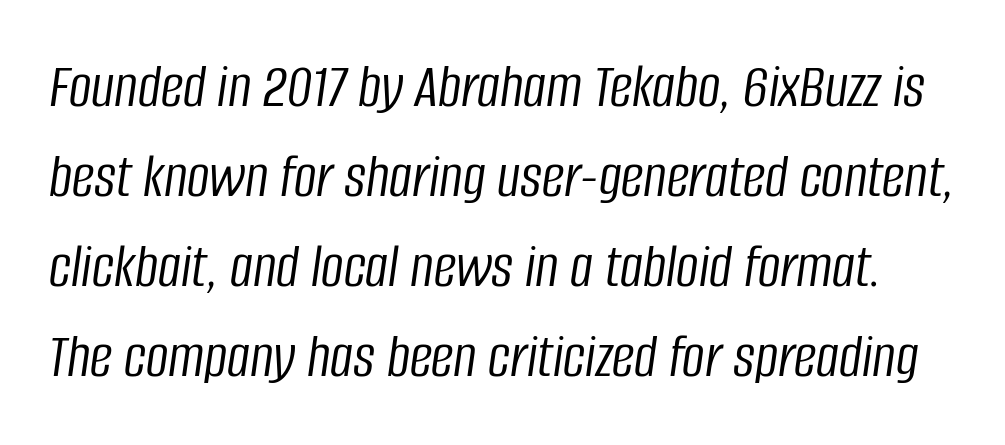
{"italic": "yes", "lean": "right", "slant_degrees": 8, "bold": "no", "weight": "light", "width": "condensed", "stroke_contrast": "low", "x_height": "large", "monospaced": "no", "underline": "no", "line_spacing": "normal", "line_spacing_ratio": 1.43, "letter_spacing": "normal", "letter_spacing_em": 0.0, "glyph_px": 63}
